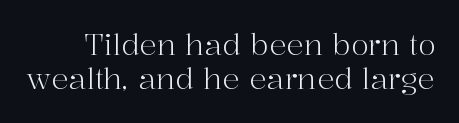
{"serif": "yes", "italic": "no", "bold": "no", "weight": "light", "width": "normal", "stroke_contrast": "high", "x_height": "medium", "monospaced": "no", "underline": "no", "line_spacing_ratio": 1.18, "letter_spacing": "normal", "letter_spacing_em": 0.0, "glyph_px": 29}
